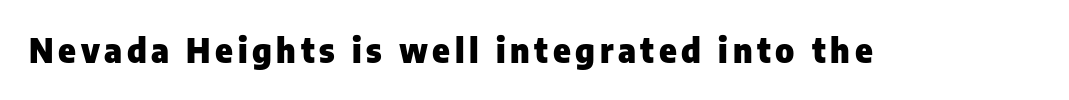
{"serif": "no", "italic": "no", "bold": "yes", "weight": "heavy", "width": "normal", "stroke_contrast": "low", "x_height": "medium", "monospaced": "no", "underline": "no", "glyph_px": 33}
